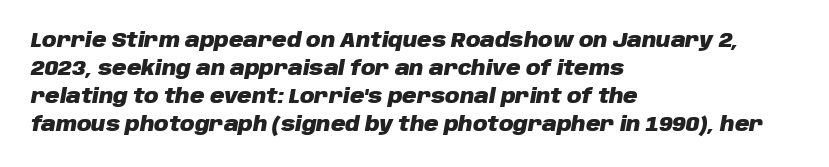
{"italic": "yes", "lean": "right", "slant_degrees": 10, "bold": "yes", "underline": "no", "align": "left", "line_spacing": "normal", "line_spacing_ratio": 1.4, "letter_spacing": "normal", "letter_spacing_em": 0.0, "glyph_px": 20}
